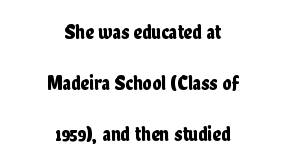
Rendered with straight, roman letterforms. One-word summary of the alignment: center. Letter spacing: default. Rule under the text: the space is simply empty. Leading: increased.
